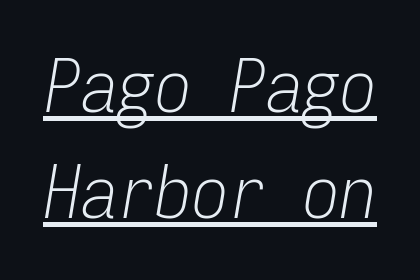
The image shows 74 px light, condensed type, italic (leaning right), monospaced; set normal line spacing (1.43x), normal letter spacing, underlined; low stroke contrast and a medium x-height.
